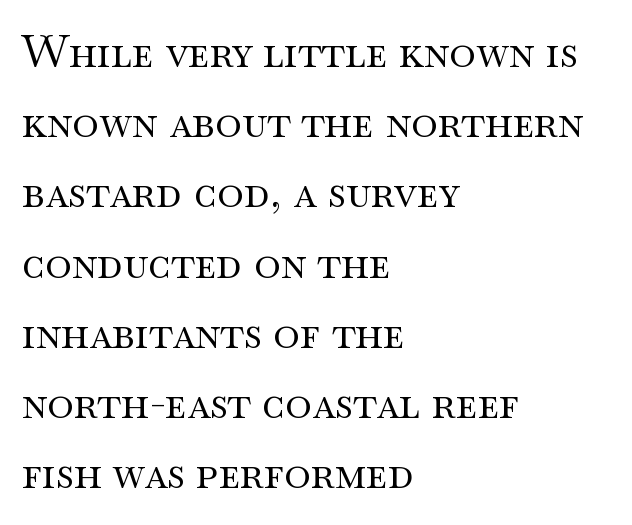
{"serif": "yes", "italic": "no", "bold": "no", "weight": "regular", "width": "wide", "stroke_contrast": "medium", "x_height": "small", "monospaced": "no", "underline": "no", "align": "left", "line_spacing": "normal", "line_spacing_ratio": 1.56, "letter_spacing": "normal", "letter_spacing_em": 0.0, "glyph_px": 45}
